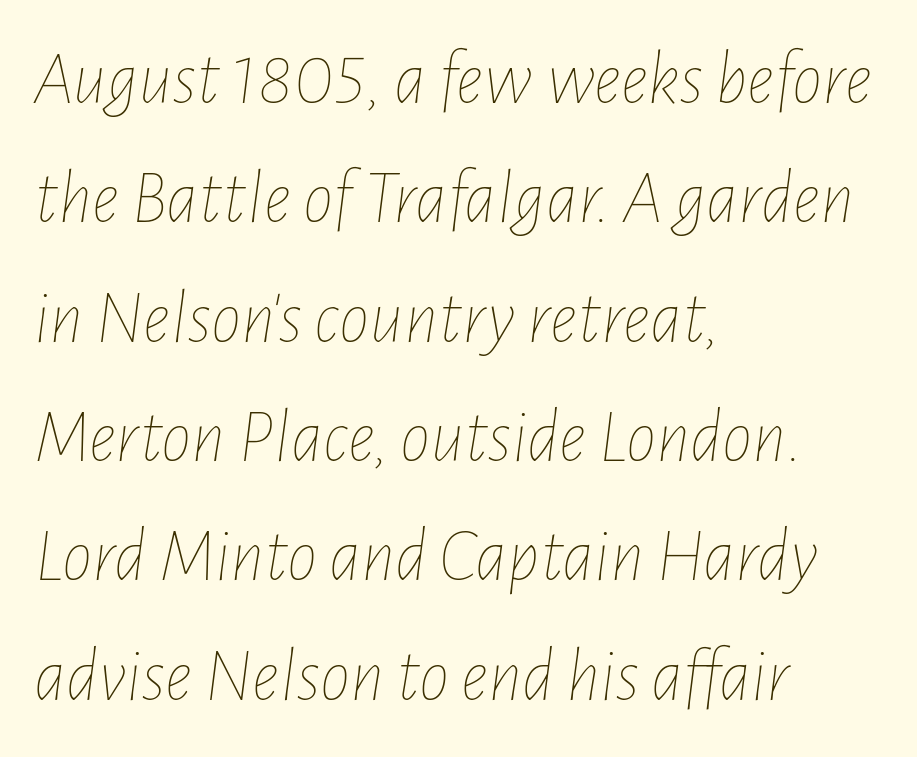
The image shows 76 px thin, condensed type, italic (leaning right); set left-aligned, normal line spacing (1.57x), normal letter spacing, not underlined; low stroke contrast and a medium x-height.
